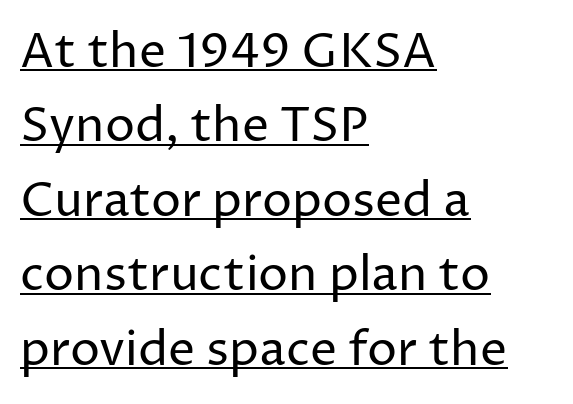
{"serif": "no", "italic": "no", "bold": "no", "weight": "regular", "width": "normal", "stroke_contrast": "low", "x_height": "medium", "monospaced": "no", "underline": "yes", "align": "left", "line_spacing": "normal", "line_spacing_ratio": 1.55, "letter_spacing": "normal", "letter_spacing_em": 0.0, "glyph_px": 48}
